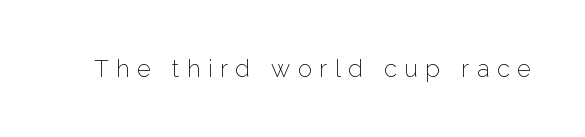
If you drew a line through each stem, it would be perfectly vertical. The letterforms sit at book weight or below. Glyph-to-glyph distance is far greater than everyday printed text. Has an underline been added? It has not.
